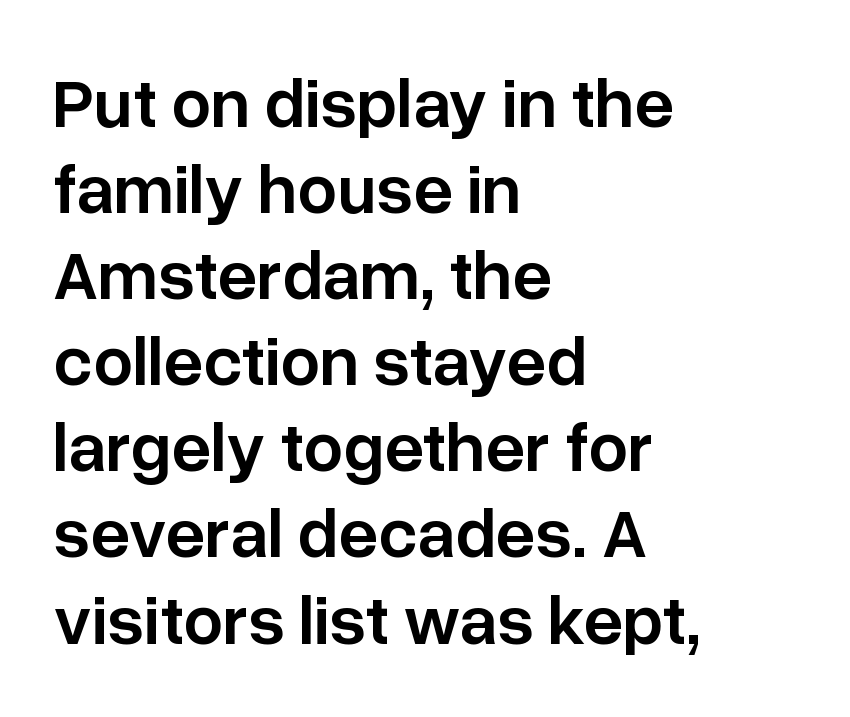
These lines keep a tight, regular rhythm from letter to letter. The setting favours the left margin, as ordinary paragraphs usually do. The font is running at a semibold setting, under full bold. Unlike a traditional serif, this face leaves its strokes unadorned.
